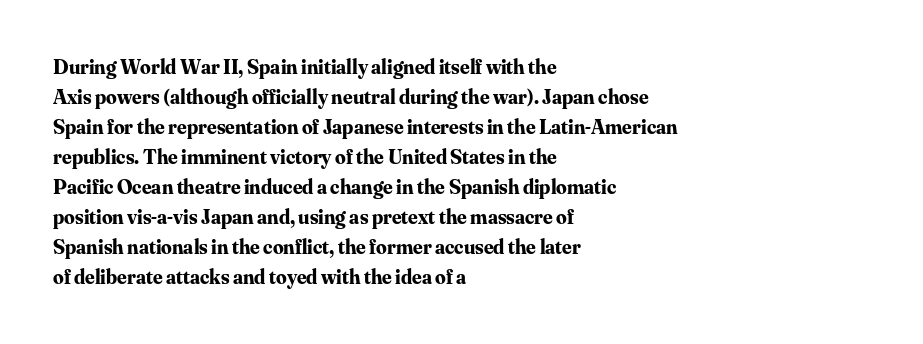
Q: Is the text bold? A: Yes.
Q: Is the text italic (slanted)? A: No, it is upright.
Q: Is the text underlined? A: No.
Q: How is the paragraph aligned? A: Left-aligned.
Q: Is the spacing between letters normal or unusually wide? A: Normal.
Q: Is the spacing between lines tight, normal or loose? A: Normal.
